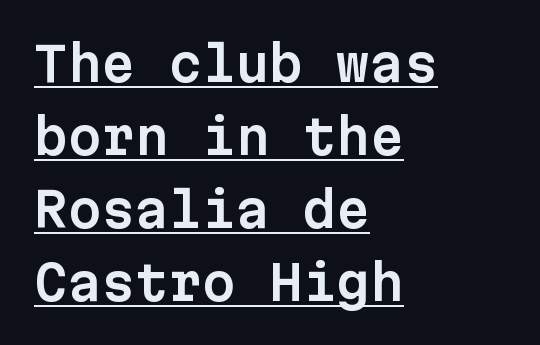
The image shows 48 px sans-serif type, upright, monospaced; set left-aligned, normal line spacing (1.52x), normal letter spacing, underlined; low stroke contrast and a medium x-height.
